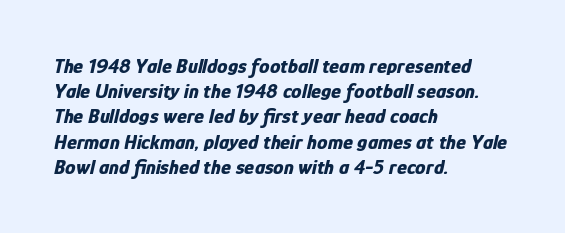
The image shows 21 px bold type, italic (leaning right); set left-aligned, line spacing 1.2x, normal letter spacing, not underlined.
